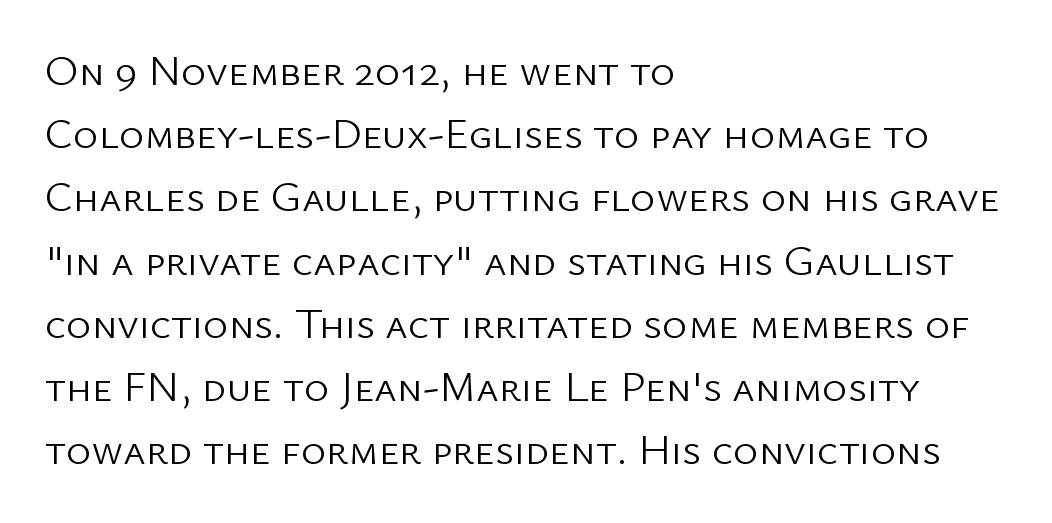
The image shows 43 px light sans-serif type, upright; set left-aligned, normal line spacing (1.47x), normal letter spacing, not underlined; low stroke contrast and a medium x-height.
